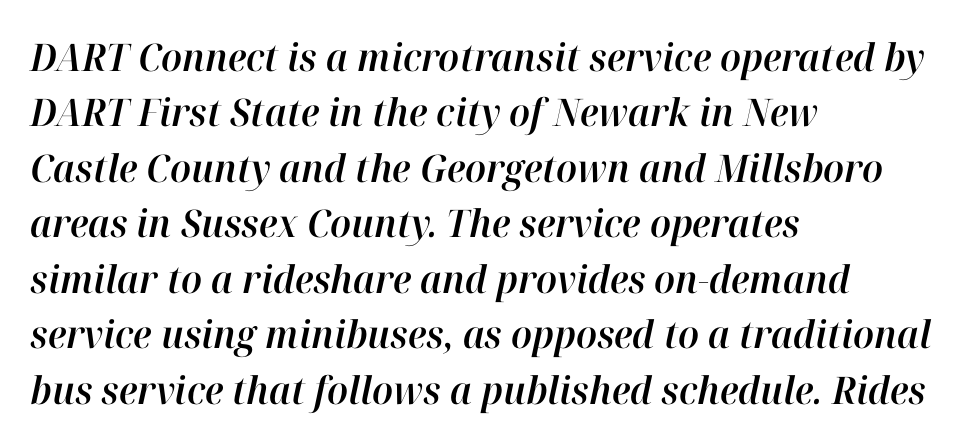
{"italic": "yes", "lean": "right", "slant_degrees": 12, "width": "normal", "stroke_contrast": "high", "x_height": "medium", "monospaced": "no", "underline": "no", "align": "left", "line_spacing": "normal", "line_spacing_ratio": 1.46, "letter_spacing": "normal", "letter_spacing_em": 0.0, "glyph_px": 38}
